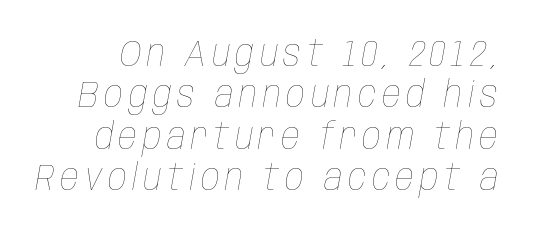
{"italic": "yes", "lean": "right", "slant_degrees": 10, "bold": "no", "weight": "thin", "width": "condensed", "stroke_contrast": "low", "x_height": "large", "monospaced": "no", "underline": "no", "line_spacing": "tight", "line_spacing_ratio": 1.12, "glyph_px": 37}
